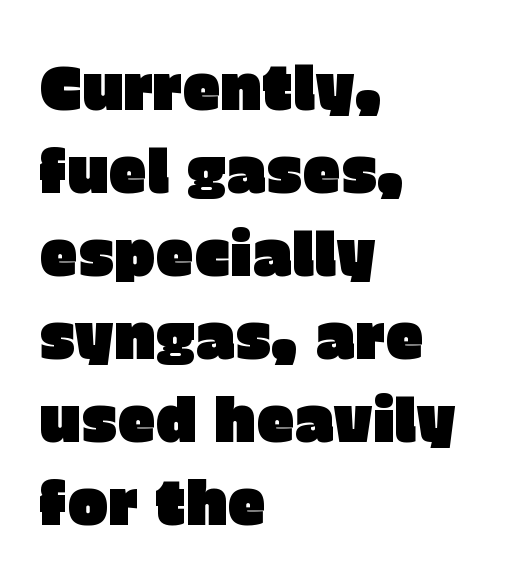
Just letters on the line, the space beneath them empty. A roman cut, with each character standing at attention. Do the characters align in a grid? No, the font is proportional. In terms of letterspacing, this is plain default setting. Nothing sits at the stroke ends, so this counts as sans-serif.
